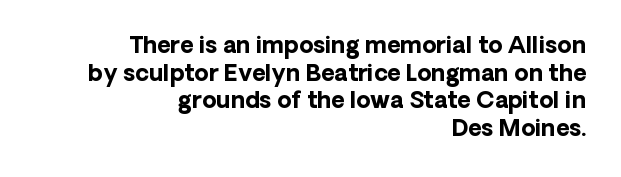
Q: Is the text bold? A: Yes.
Q: Is the text italic (slanted)? A: No, it is upright.
Q: Is the text underlined? A: No.
Q: How is the paragraph aligned? A: Right-aligned.
Q: Is the spacing between letters normal or unusually wide? A: Normal.
